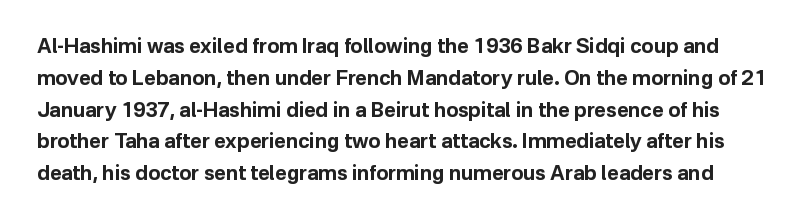
The image shows 20 px bold type, upright; set normal line spacing (1.59x), normal letter spacing, not underlined.
